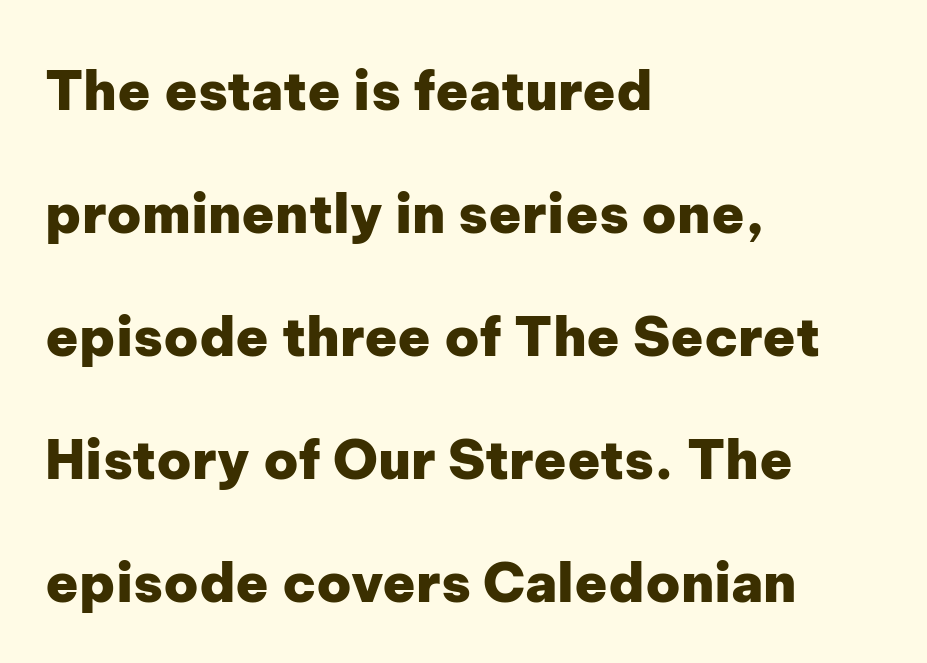
{"serif": "no", "italic": "no", "bold": "yes", "weight": "heavy", "width": "normal", "stroke_contrast": "low", "x_height": "medium", "monospaced": "no", "underline": "no", "align": "left", "line_spacing": "loose", "line_spacing_ratio": 2.28, "letter_spacing": "normal", "letter_spacing_em": 0.0, "glyph_px": 54}
